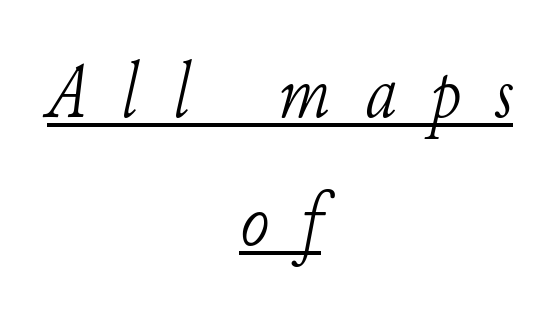
{"serif": "yes", "italic": "yes", "lean": "right", "slant_degrees": 11, "bold": "no", "weight": "light", "width": "normal", "stroke_contrast": "low", "x_height": "small", "monospaced": "no", "underline": "yes", "align": "center", "line_spacing": "normal", "line_spacing_ratio": 1.64, "letter_spacing": "wide", "letter_spacing_em": 0.44, "glyph_px": 78}
